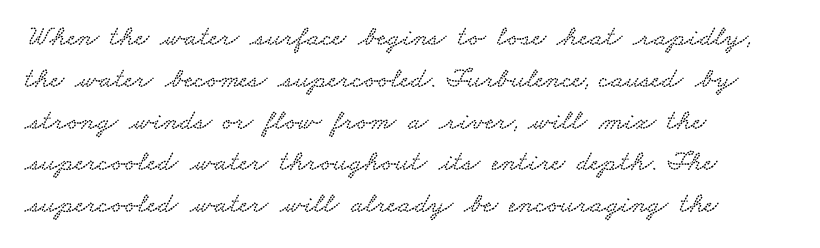
The image shows 29 px wide serif type; set left-aligned, normal line spacing (1.44x), normal letter spacing, not underlined; low stroke contrast and a small x-height.
